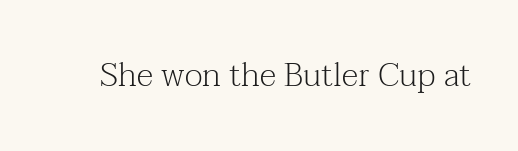
{"serif": "yes", "italic": "no", "bold": "no", "weight": "light", "width": "normal", "stroke_contrast": "medium", "x_height": "medium", "monospaced": "no", "underline": "no", "letter_spacing": "normal", "letter_spacing_em": 0.0, "glyph_px": 33}
